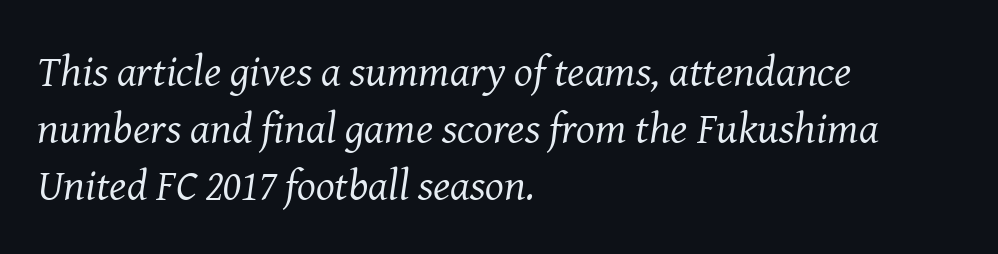
Q: Is the text bold? A: No.
Q: Is the text italic (slanted)? A: Yes, it leans right by about 8 degrees.
Q: Is the typeface a serif or a sans-serif typeface? A: Serif.
Q: Is the text underlined? A: No.
Q: How is the paragraph aligned? A: Left-aligned.
Q: Is the spacing between letters normal or unusually wide? A: Normal.
Q: Is the spacing between lines tight, normal or loose? A: Normal.
Q: Width (condensed, normal, or wide)? A: Normal.
Q: Stroke contrast? A: Medium.
Q: x-height? A: Medium.
Q: Monospaced? A: No.
